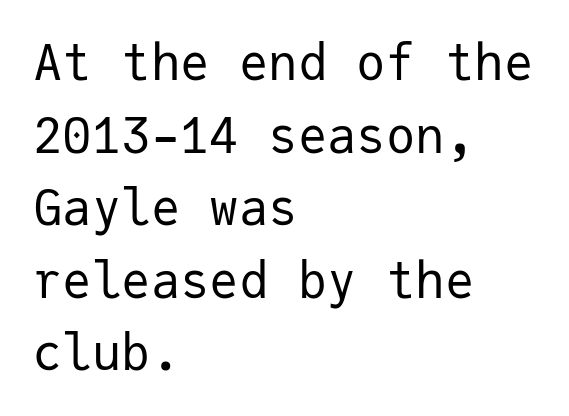
Q: Is the text bold? A: No.
Q: Is the text italic (slanted)? A: No, it is upright.
Q: Is the typeface a serif or a sans-serif typeface? A: Sans-serif.
Q: Is the text underlined? A: No.
Q: How is the paragraph aligned? A: Left-aligned.
Q: Is the spacing between letters normal or unusually wide? A: Normal.
Q: Is the spacing between lines tight, normal or loose? A: Normal.
Q: Width (condensed, normal, or wide)? A: Normal.
Q: Stroke contrast? A: Low.
Q: x-height? A: Medium.
Q: Monospaced? A: Yes.
